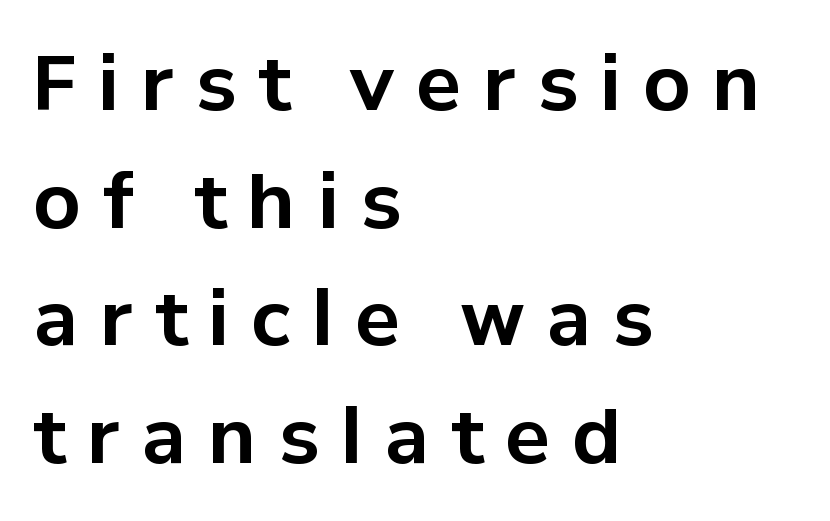
{"serif": "no", "italic": "no", "bold": "yes", "weight": "bold", "width": "normal", "stroke_contrast": "low", "x_height": "medium", "monospaced": "no", "underline": "no", "align": "left", "line_spacing": "normal", "line_spacing_ratio": 1.57, "letter_spacing": "wide", "letter_spacing_em": 0.29, "glyph_px": 75}
